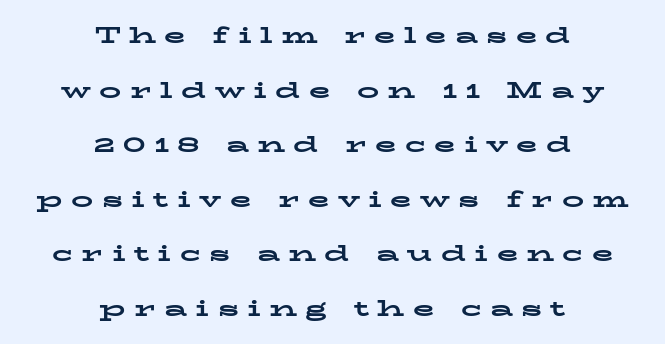
The image shows 22 px bold type, upright; set centered, loose line spacing (2.48x), unusually wide letter spacing (+0.38 em), not underlined.
